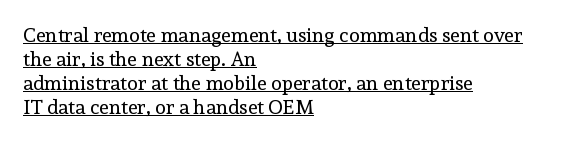
Q: Is the text bold? A: No.
Q: Is the text italic (slanted)? A: No, it is upright.
Q: Is the text underlined? A: Yes.
Q: How is the paragraph aligned? A: Left-aligned.
Q: Is the spacing between letters normal or unusually wide? A: Normal.
